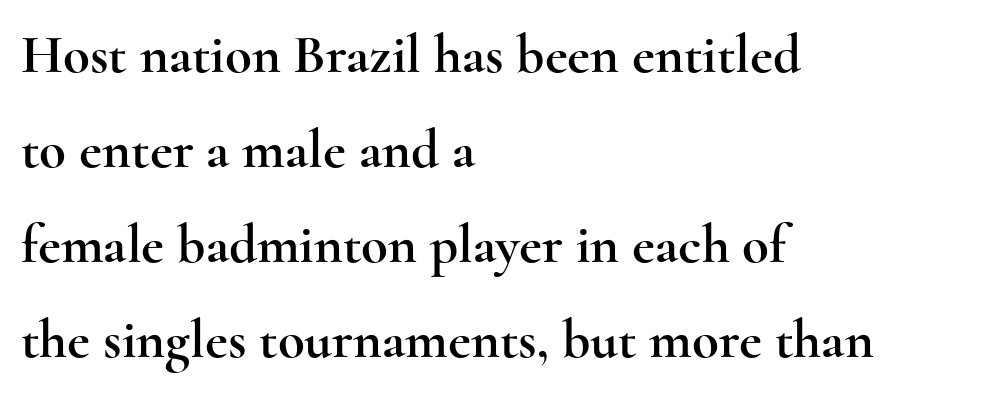
The image shows 55 px wide serif type, upright; set left-aligned, line spacing 1.73x, normal letter spacing, not underlined; a small x-height.
